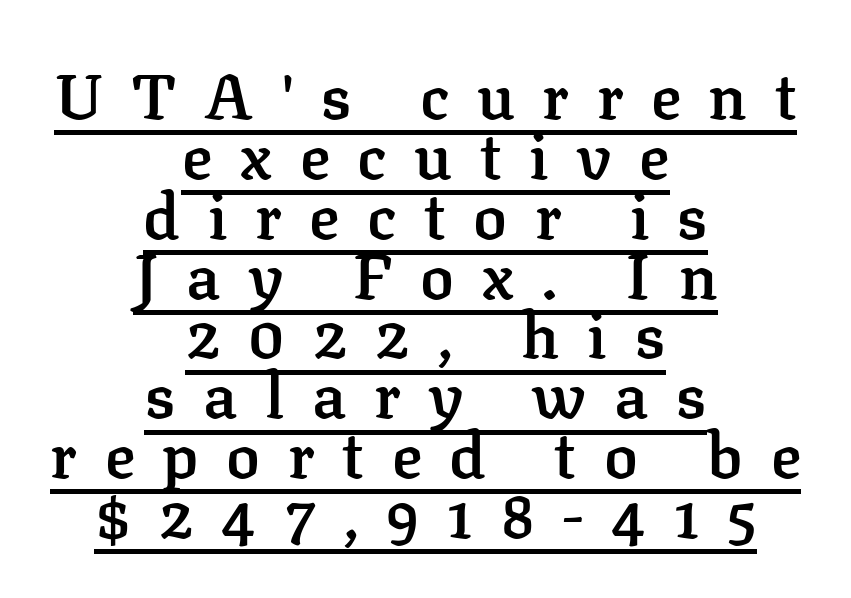
The image shows 63 px semibold serif type, upright; set centered, tight line spacing (0.95x), unusually wide letter spacing (+0.44 em), underlined; low stroke contrast and a medium x-height.
